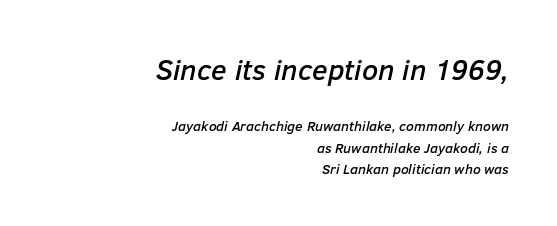
Q: Is the text italic (slanted)? A: Yes, it leans right by about 12 degrees.
Q: Is the text underlined? A: No.
Q: How is the paragraph aligned? A: Right-aligned.
Q: Is the spacing between letters normal or unusually wide? A: Normal.
Q: Is the spacing between lines tight, normal or loose? A: Normal.
Q: Which block of text is set in a larger size, the first (top) or the second (bottom)? A: The first (top) one.
Q: Width (condensed, normal, or wide)? A: Normal.
Q: Stroke contrast? A: Low.
Q: x-height? A: Medium.
Q: Monospaced? A: No.
